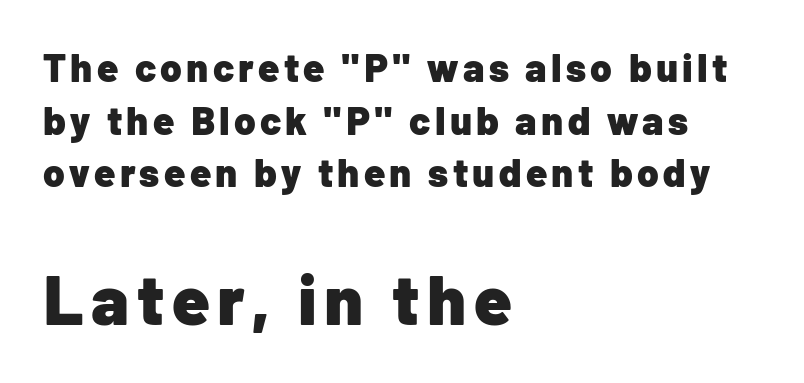
The image shows 69 px heavy sans-serif type, upright; set left-aligned, normal line spacing (1.35x), not underlined; the second (bottom) block is 1.77x larger; low stroke contrast and a medium x-height.
